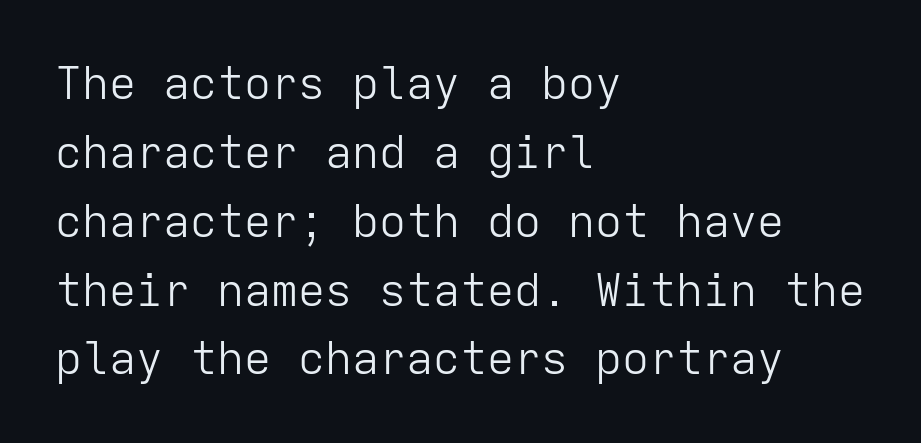
{"serif": "no", "italic": "no", "bold": "no", "weight": "light", "width": "normal", "stroke_contrast": "low", "x_height": "medium", "monospaced": "yes", "underline": "no", "align": "left", "line_spacing": "normal", "line_spacing_ratio": 1.53, "letter_spacing": "normal", "letter_spacing_em": 0.0, "glyph_px": 45}
